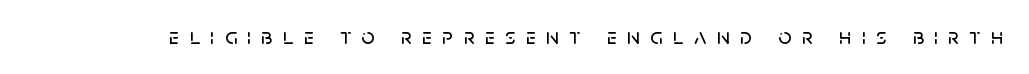
{"italic": "no", "underline": "no", "letter_spacing": "wide", "letter_spacing_em": 0.46, "glyph_px": 23}
